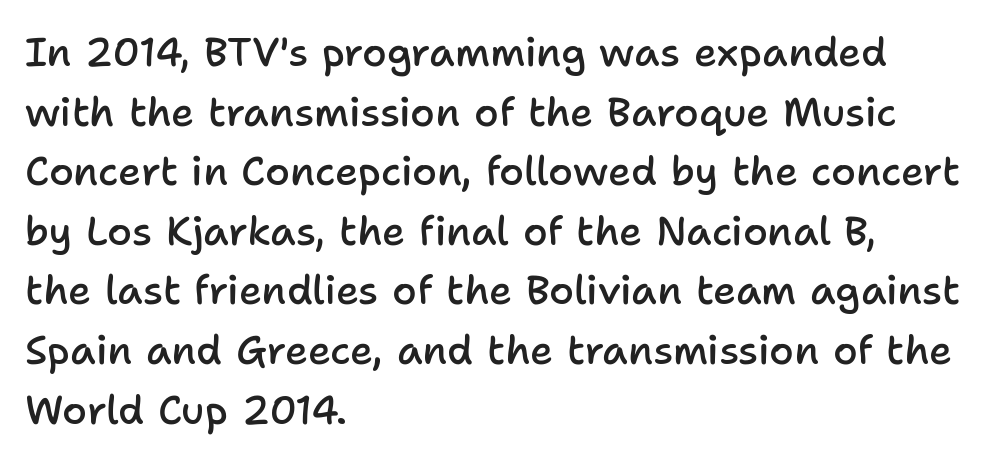
The image shows 40 px semibold sans-serif type, upright; set left-aligned, normal line spacing (1.49x), normal letter spacing, not underlined; low stroke contrast and a medium x-height.
